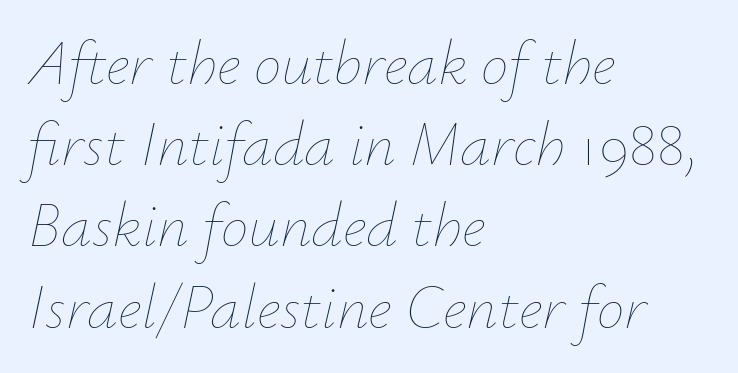
{"italic": "yes", "lean": "right", "slant_degrees": 12, "bold": "no", "weight": "thin", "width": "normal", "stroke_contrast": "low", "x_height": "small", "monospaced": "no", "underline": "no", "align": "left", "line_spacing": "normal", "line_spacing_ratio": 1.31, "letter_spacing": "normal", "letter_spacing_em": 0.0, "glyph_px": 62}
